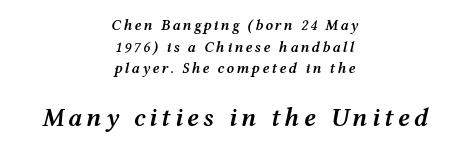
{"italic": "yes", "lean": "right", "slant_degrees": 12, "bold": "semi", "underline": "no", "align": "center", "line_spacing": "normal", "line_spacing_ratio": 1.44, "larger_block": "second", "size_ratio": 1.73, "glyph_px": 26}
